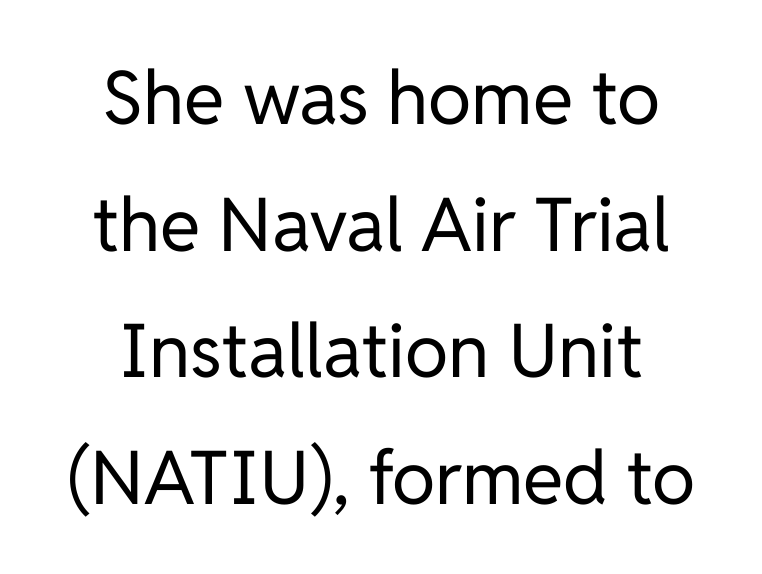
The image shows 74 px regular-weight sans-serif type, upright; set centered, line spacing 1.71x, normal letter spacing, not underlined; low stroke contrast and a medium x-height.
